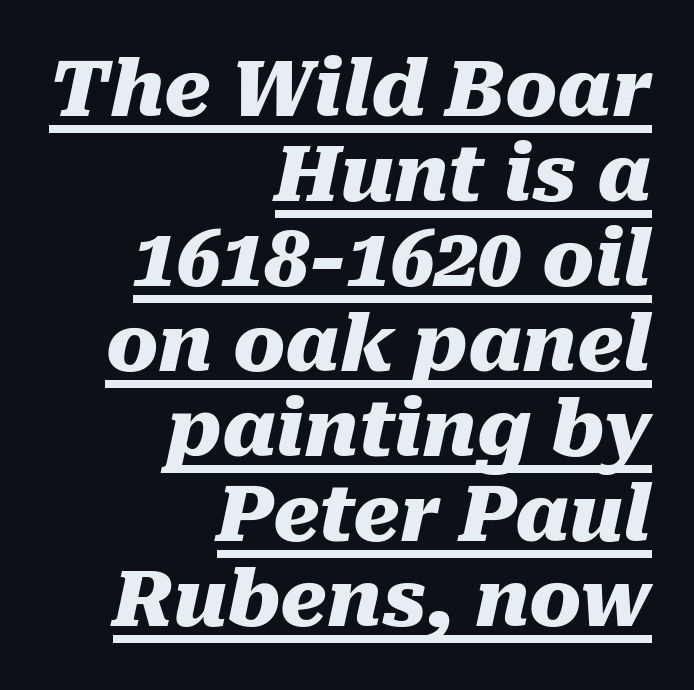
A typesetter would mark this as italic. The letters advance in unequal steps, a hallmark of proportional type. Typesetter's note: full bold, strokes at maximum text heaviness. These characters rest on top of a visible drawn line. Each line ends at the same right margin while the left side varies.
